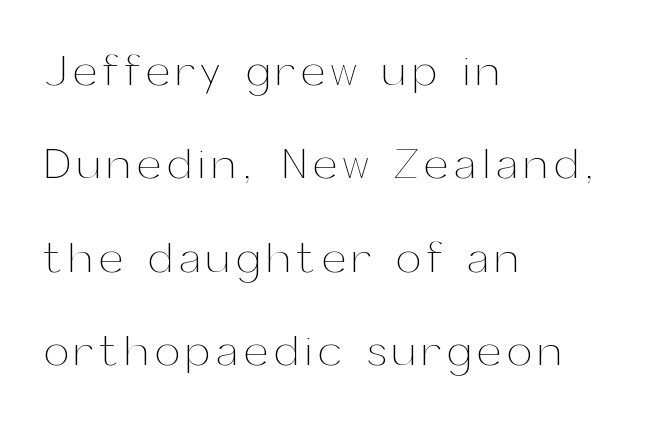
{"italic": "no", "bold": "no", "weight": "thin", "width": "normal", "stroke_contrast": "medium", "x_height": "medium", "monospaced": "no", "underline": "no", "align": "left", "line_spacing": "loose", "line_spacing_ratio": 2.12, "glyph_px": 44}
